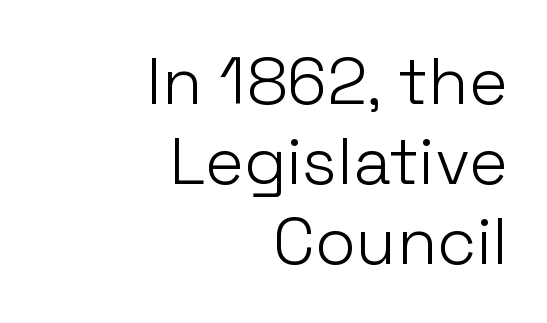
{"serif": "no", "italic": "no", "bold": "no", "weight": "light", "width": "normal", "stroke_contrast": "low", "x_height": "medium", "monospaced": "no", "underline": "no", "align": "right", "line_spacing_ratio": 1.21, "letter_spacing": "normal", "letter_spacing_em": 0.0, "glyph_px": 66}
